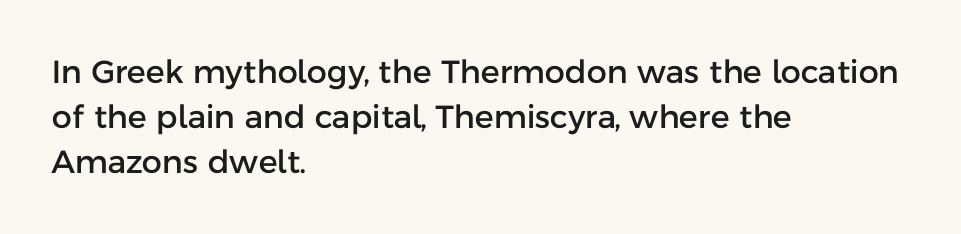
{"serif": "no", "italic": "no", "width": "normal", "stroke_contrast": "low", "x_height": "medium", "monospaced": "no", "underline": "no", "align": "left", "line_spacing": "normal", "line_spacing_ratio": 1.4, "letter_spacing": "normal", "letter_spacing_em": 0.0, "glyph_px": 32}
